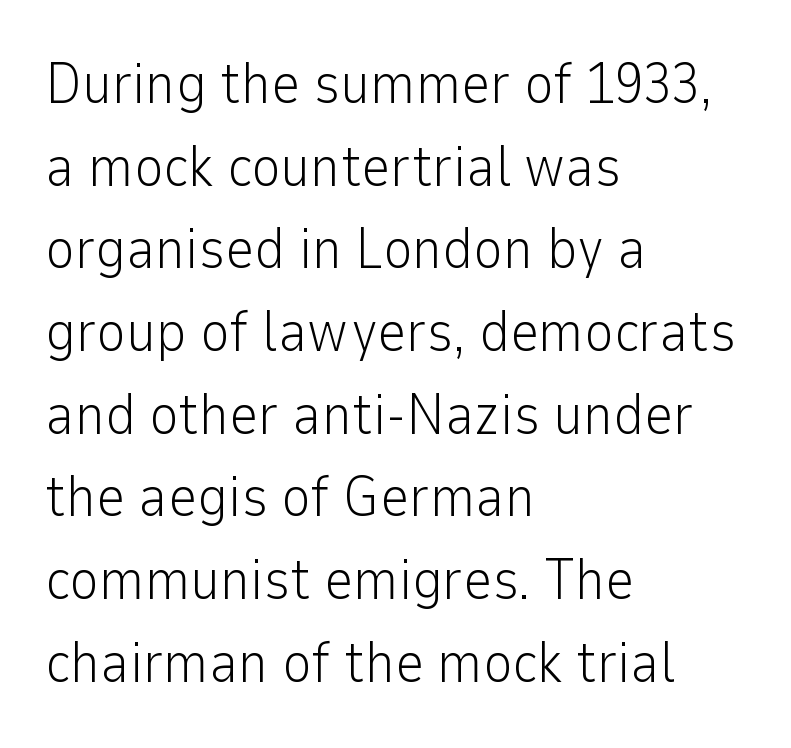
What stands out about the letter spacing? Nothing — it is the standard amount. The type family on display is of the sans-serif kind. Stems here are at most as thick as an everyday book face. In CSS terms this would be text-align: left. A typesetter would call this proportional, since set widths differ per character.
